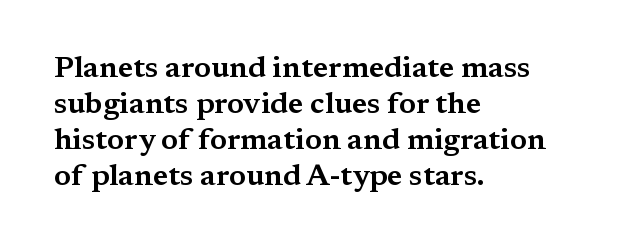
{"serif": "yes", "italic": "no", "width": "wide", "stroke_contrast": "medium", "x_height": "medium", "monospaced": "no", "underline": "no", "align": "left", "line_spacing_ratio": 1.2, "letter_spacing": "normal", "letter_spacing_em": 0.0, "glyph_px": 30}
